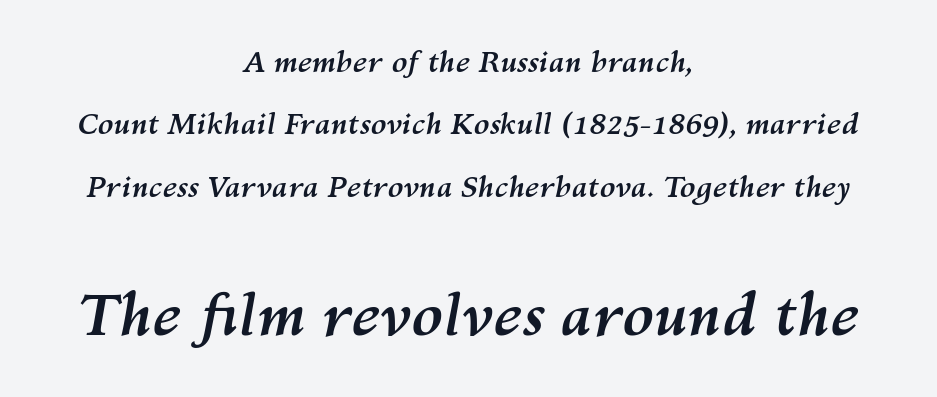
{"italic": "yes", "lean": "right", "slant_degrees": 10, "bold": "yes", "weight": "semibold", "width": "normal", "stroke_contrast": "medium", "x_height": "medium", "monospaced": "no", "underline": "no", "align": "center", "line_spacing": "loose", "line_spacing_ratio": 2.15, "letter_spacing": "normal", "letter_spacing_em": 0.0, "larger_block": "second", "size_ratio": 2.0, "glyph_px": 58}
